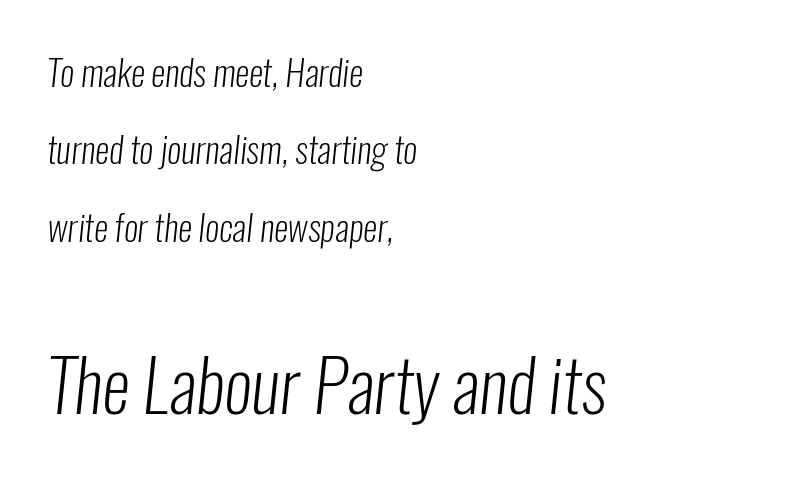
Character widths vary here, with narrow letters taking less room than wide ones. Caption: face not bold, strokes unweighted. Is there much room between lines? Yes — plenty of vertical air separates them. Bare-footed words on every line. One-word summary of the alignment: left.
